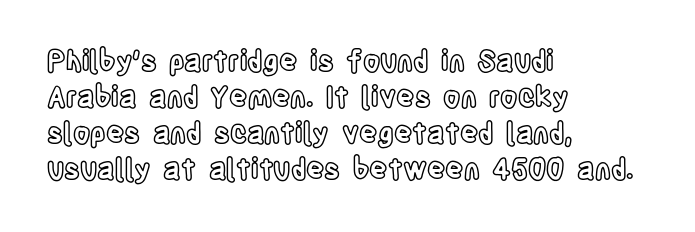
A student would call this left alignment; a typographer would say flush left, rag right. The letters sit at their default tracking, neither squeezed nor spread. The lines sit at an ordinary, default distance from one another. Only glyphs here, with clear space below each row. The letters advance in unequal steps, a hallmark of proportional type.
